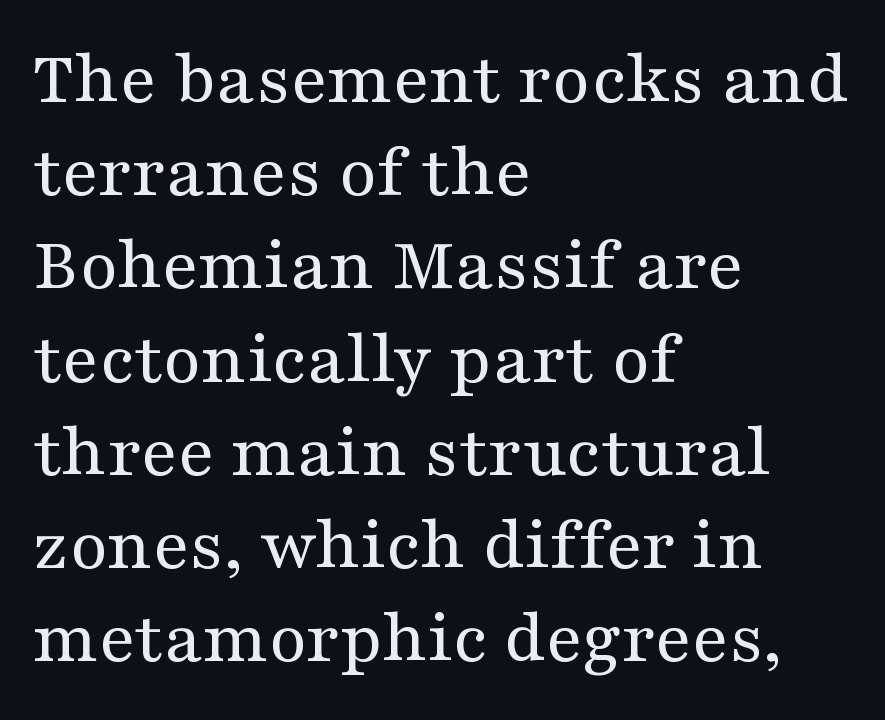
{"serif": "yes", "italic": "no", "bold": "no", "weight": "regular", "width": "wide", "stroke_contrast": "medium", "x_height": "medium", "monospaced": "no", "underline": "no", "align": "left", "line_spacing_ratio": 1.21, "letter_spacing": "normal", "letter_spacing_em": 0.0, "glyph_px": 77}
